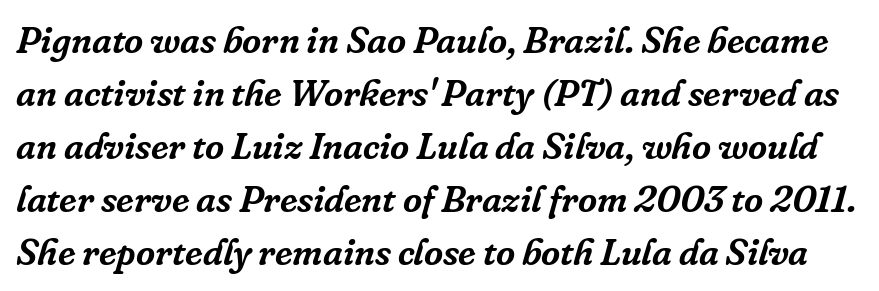
{"serif": "yes", "italic": "yes", "lean": "right", "slant_degrees": 16, "width": "normal", "stroke_contrast": "low", "x_height": "medium", "monospaced": "no", "underline": "no", "line_spacing": "normal", "line_spacing_ratio": 1.43, "letter_spacing": "normal", "letter_spacing_em": 0.0, "glyph_px": 37}
